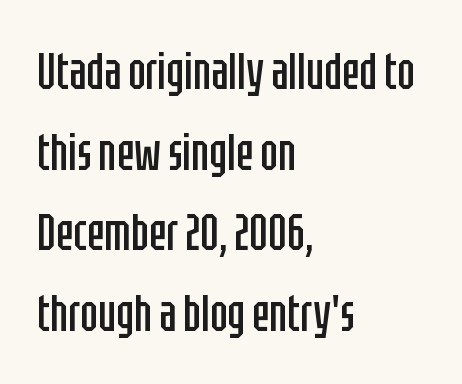
The letters stand straight up with perfectly vertical stems. Is the block centered? No — it sits flush against the left margin. Note: no serifs on the glyphs. This rendering leaves character spacing at its baseline value. Counters stay open thanks to moderate or lighter strokes. Students, observe: this is what conventionally led text looks like.
